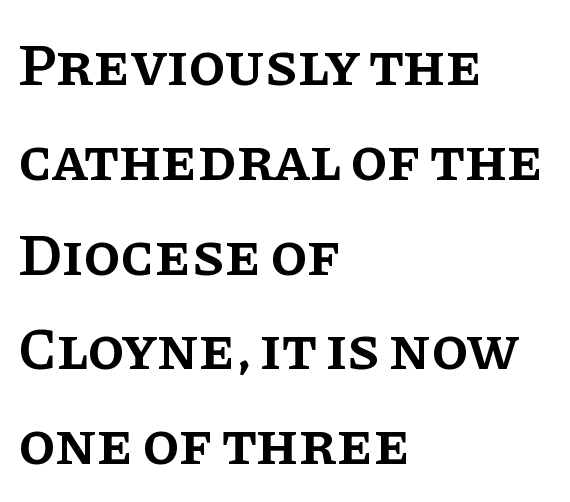
Leftover space on each line is placed entirely after the last word. Italic? Not at all — the glyphs are vertical. Emphasis by weight is partial: semibold. The letters sit at their default tracking, neither squeezed nor spread. Only glyphs here, with clear space below each row. Regular leading.
